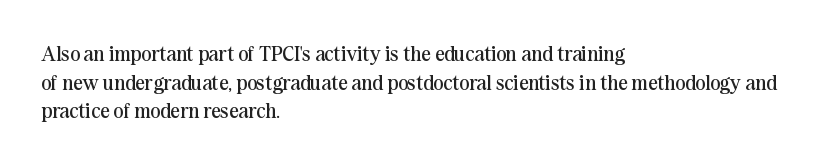
{"italic": "no", "bold": "no", "underline": "no", "align": "left", "line_spacing": "normal", "line_spacing_ratio": 1.36, "letter_spacing": "normal", "letter_spacing_em": 0.0, "glyph_px": 21}
